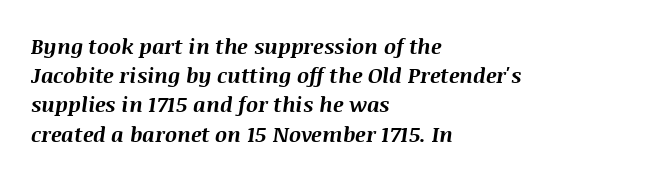
Q: Is the text bold? A: Yes.
Q: Is the text italic (slanted)? A: Yes, it leans right by about 8 degrees.
Q: Is the text underlined? A: No.
Q: How is the paragraph aligned? A: Left-aligned.
Q: Is the spacing between letters normal or unusually wide? A: Normal.
Q: Is the spacing between lines tight, normal or loose? A: Normal.
